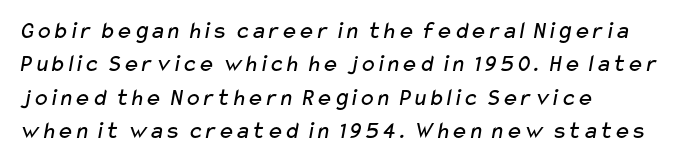
Heaviness? Minimal to ordinary, like unemphasized prose. The rendering keeps characters at their native spacing. Lines of text with bare space underneath. A student would call this left alignment; a typographer would say flush left, rag right. Evenly set lines give the paragraph a standard silhouette.
